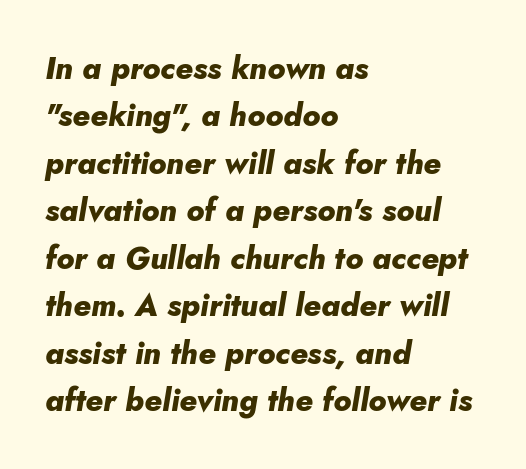
Q: Is the text bold? A: Yes.
Q: Is the text italic (slanted)? A: Yes, it leans right by about 5 degrees.
Q: Is the text underlined? A: No.
Q: How is the paragraph aligned? A: Left-aligned.
Q: Is the spacing between letters normal or unusually wide? A: Normal.
Q: Is the spacing between lines tight, normal or loose? A: Normal.
Q: Width (condensed, normal, or wide)? A: Normal.
Q: Stroke contrast? A: Low.
Q: x-height? A: Small.
Q: Monospaced? A: No.
